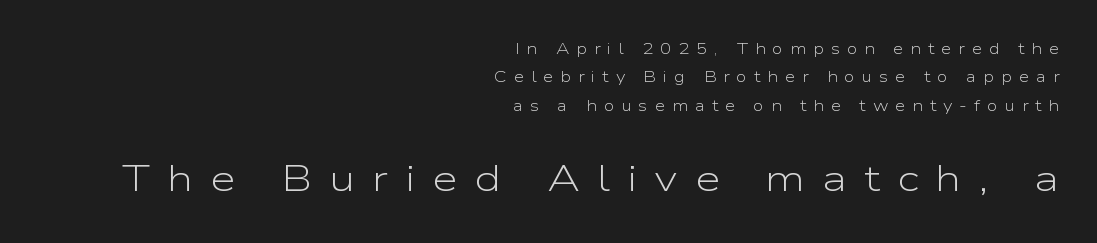
Whoever set this made the second block the dominant, larger element. Glance below the letters and you will spot only blank space. Classification — sans serif. No chunkiness to these letters — they're not bold.
